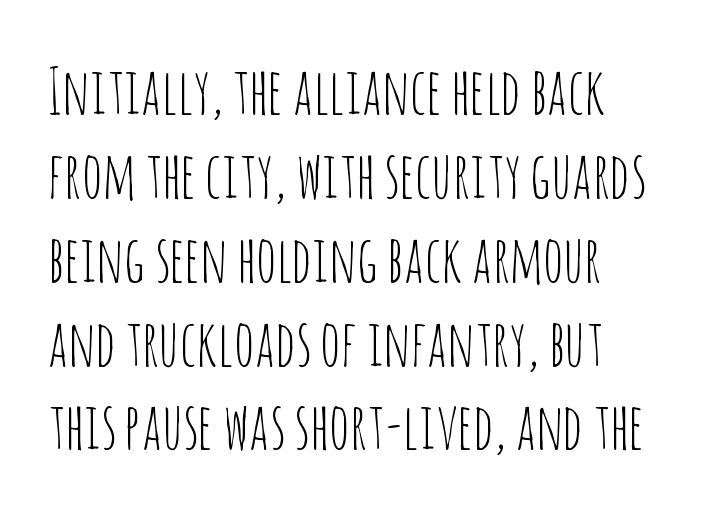
The image shows 64 px thin, condensed sans-serif type, upright; set normal line spacing (1.31x), normal letter spacing, not underlined; low stroke contrast and a large x-height.
